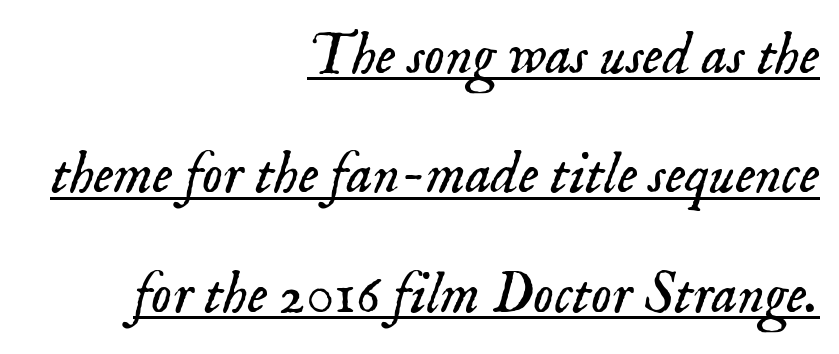
The image shows 58 px light serif type, italic (leaning right); set right-aligned, loose line spacing (2.06x), normal letter spacing, underlined; low stroke contrast and a small x-height.
